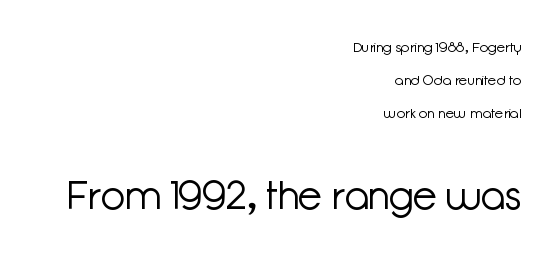
The image shows 39 px light sans-serif type, upright; set right-aligned, loose line spacing (2.36x), normal letter spacing, not underlined; the second (bottom) block is 2.79x larger; low stroke contrast and a medium x-height.
